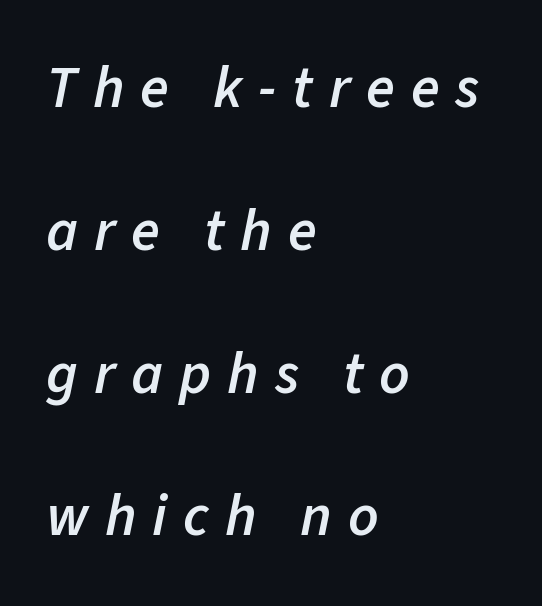
{"italic": "yes", "lean": "right", "slant_degrees": 11, "bold": "semi", "weight": "semibold", "width": "normal", "stroke_contrast": "low", "x_height": "medium", "monospaced": "no", "underline": "no", "align": "left", "line_spacing": "loose", "line_spacing_ratio": 2.42, "letter_spacing": "wide", "letter_spacing_em": 0.27, "glyph_px": 59}
